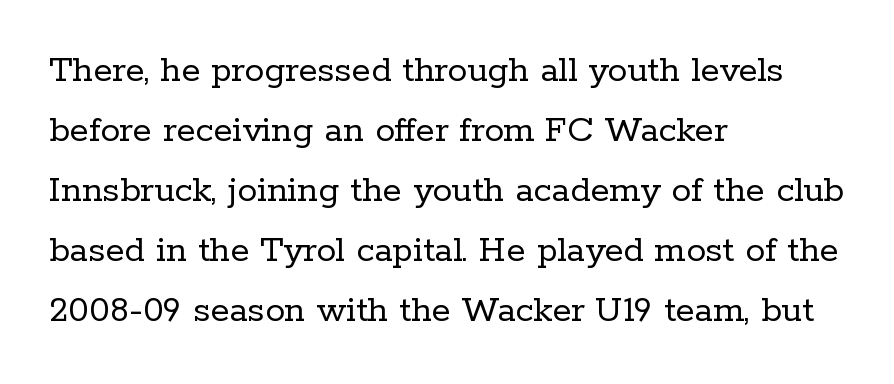
Stem width sits at or under what a default text font uses. Upright lettering throughout. Honestly, the letter spacing is just normal — you wouldn't notice it. The rendering uses natural spacing where letterforms have individual widths. This sample keeps an unexceptional amount of space between lines.
